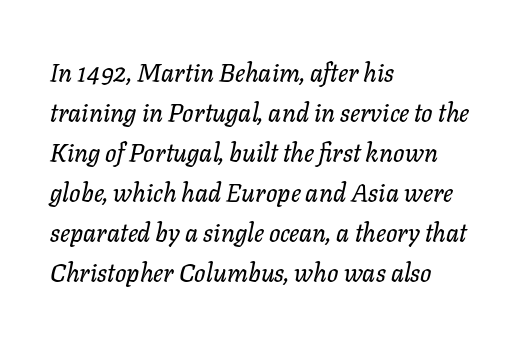
{"italic": "yes", "lean": "right", "slant_degrees": 11, "underline": "no", "align": "left", "line_spacing": "normal", "line_spacing_ratio": 1.6, "letter_spacing": "normal", "letter_spacing_em": 0.0, "glyph_px": 25}
